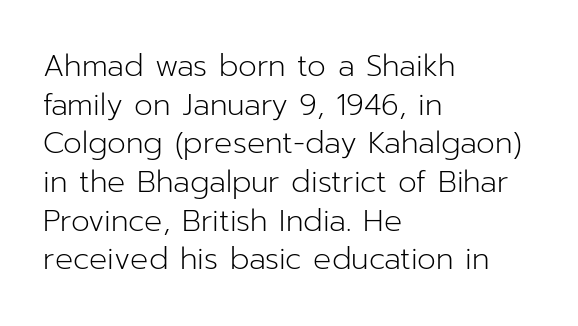
The image shows 30 px light sans-serif type, upright; set left-aligned, normal line spacing (1.29x), normal letter spacing, not underlined; low stroke contrast and a medium x-height.
